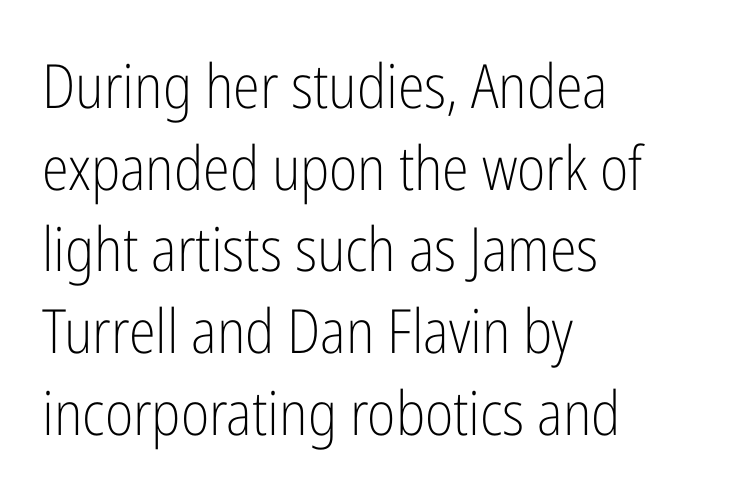
The image shows 61 px light, condensed sans-serif type, upright; set left-aligned, normal line spacing (1.34x), normal letter spacing, not underlined; low stroke contrast and a medium x-height.
